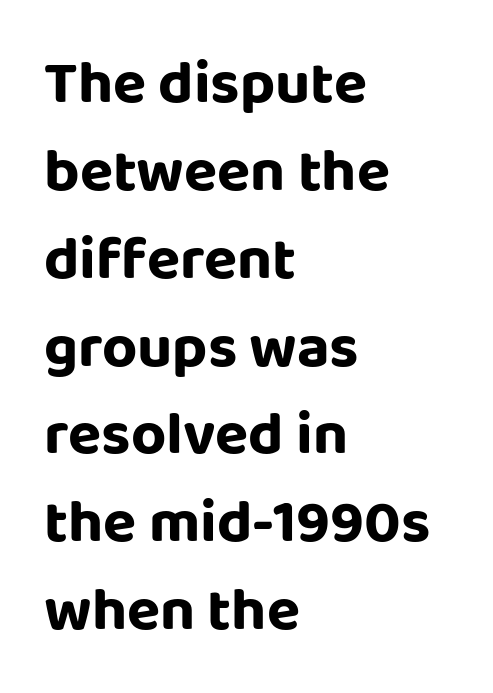
{"serif": "no", "italic": "no", "width": "normal", "stroke_contrast": "low", "x_height": "large", "monospaced": "no", "underline": "no", "align": "left", "line_spacing": "normal", "line_spacing_ratio": 1.44, "letter_spacing": "normal", "letter_spacing_em": 0.0, "glyph_px": 61}
